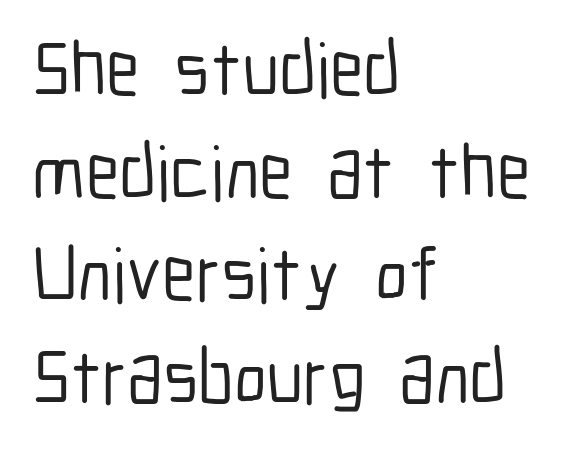
Leading: standard. A bare baseline throughout the passage. Leftover space on each line is placed entirely after the last word. This sample uses plain, unmodified letter spacing.
